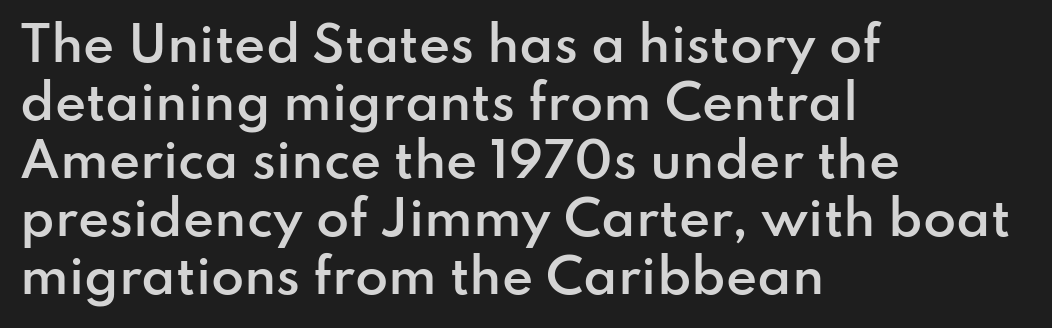
Q: Is the text bold? A: Semi-bold.
Q: Is the text italic (slanted)? A: No, it is upright.
Q: Is the typeface a serif or a sans-serif typeface? A: Sans-serif.
Q: Is the text underlined? A: No.
Q: How is the paragraph aligned? A: Left-aligned.
Q: Is the spacing between letters normal or unusually wide? A: Normal.
Q: Width (condensed, normal, or wide)? A: Normal.
Q: Stroke contrast? A: Low.
Q: x-height? A: Small.
Q: Monospaced? A: No.
